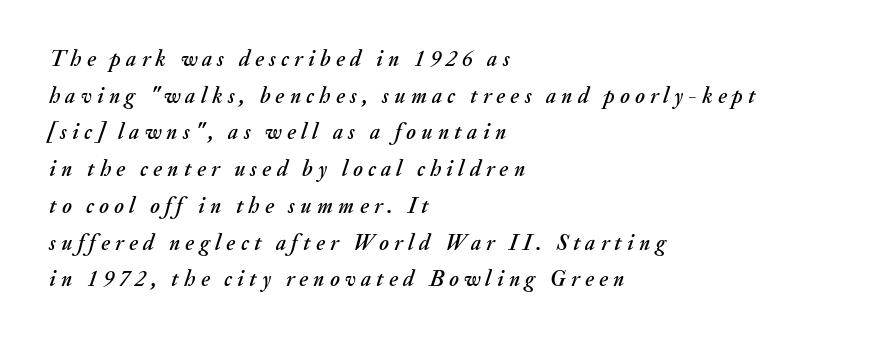
Interline gaps are of average width in this sample. Underlining? Definitely not there. Is the type slanted? Yes — the strokes lean at a clear angle. Words appear elongated and porous because spacing is wide. Which margin do the lines hug? The left one — the right edge is uneven.
